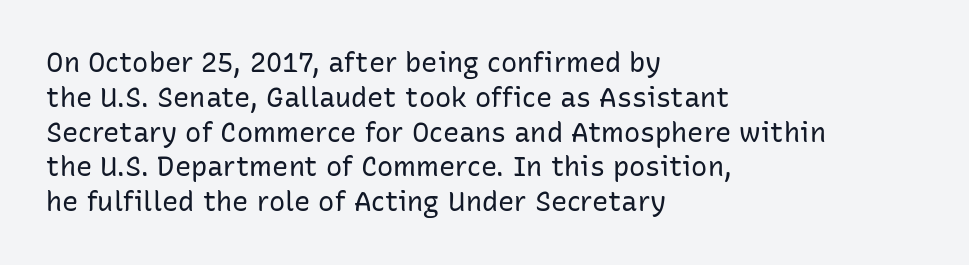
Q: Is the text bold? A: No.
Q: Is the text italic (slanted)? A: No, it is upright.
Q: Is the text underlined? A: No.
Q: How is the paragraph aligned? A: Left-aligned.
Q: Is the spacing between letters normal or unusually wide? A: Normal.
Q: Is the spacing between lines tight, normal or loose? A: Normal.
